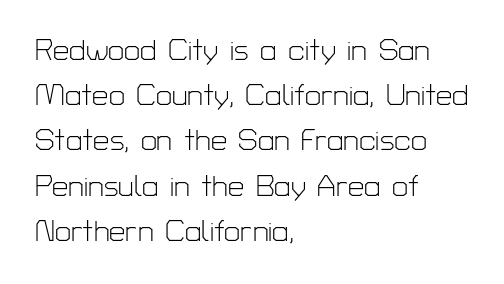
The image shows 29 px light sans-serif type, upright; set left-aligned, normal line spacing (1.56x), normal letter spacing, not underlined; low stroke contrast and a medium x-height.
